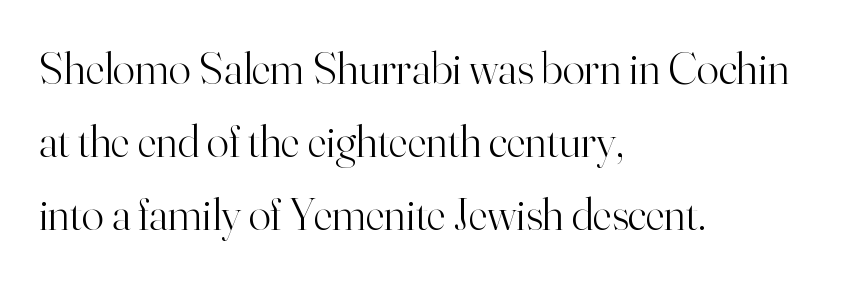
Q: Is the text bold? A: No.
Q: Is the text italic (slanted)? A: No, it is upright.
Q: Is the typeface a serif or a sans-serif typeface? A: Serif.
Q: Is the text underlined? A: No.
Q: How is the paragraph aligned? A: Left-aligned.
Q: Is the spacing between letters normal or unusually wide? A: Normal.
Q: Is the spacing between lines tight, normal or loose? A: Normal.
Q: Width (condensed, normal, or wide)? A: Normal.
Q: Stroke contrast? A: High.
Q: x-height? A: Small.
Q: Monospaced? A: No.
